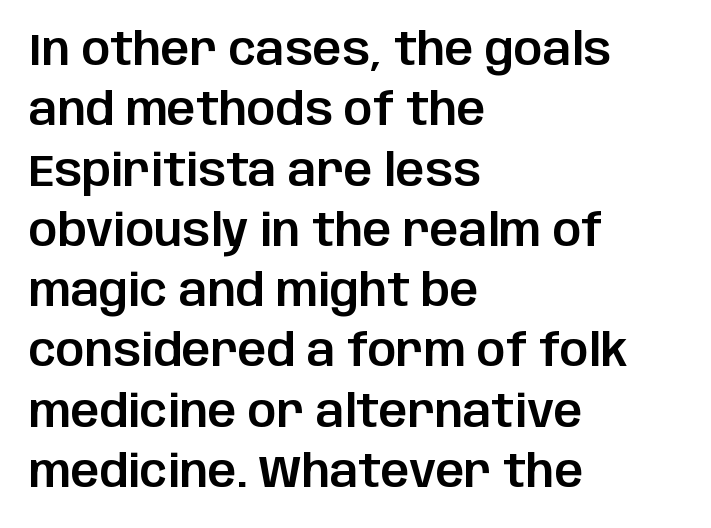
{"serif": "no", "italic": "no", "width": "normal", "stroke_contrast": "low", "x_height": "large", "monospaced": "no", "underline": "no", "align": "left", "line_spacing": "normal", "line_spacing_ratio": 1.34, "letter_spacing": "normal", "letter_spacing_em": 0.0, "glyph_px": 45}
